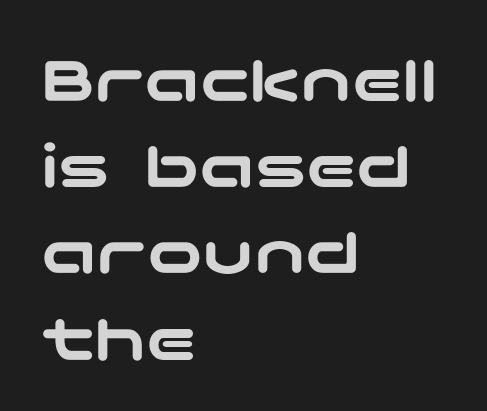
{"serif": "no", "italic": "no", "width": "wide", "stroke_contrast": "low", "x_height": "medium", "underline": "no", "align": "left", "line_spacing": "normal", "line_spacing_ratio": 1.25, "letter_spacing": "normal", "letter_spacing_em": 0.0, "glyph_px": 69}
